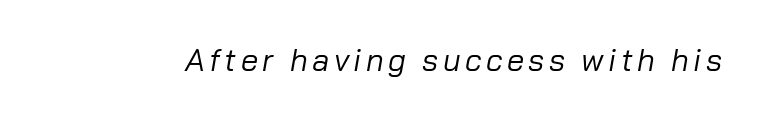
The image shows 31 px regular-weight type, italic (leaning right); set not underlined; low stroke contrast and a medium x-height.
